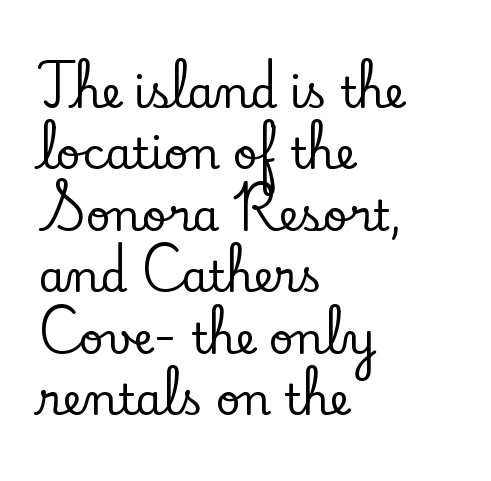
{"serif": "yes", "italic": "no", "width": "normal", "stroke_contrast": "low", "x_height": "small", "monospaced": "no", "underline": "no", "align": "left", "line_spacing": "normal", "line_spacing_ratio": 1.43, "letter_spacing": "normal", "letter_spacing_em": 0.0, "glyph_px": 43}
